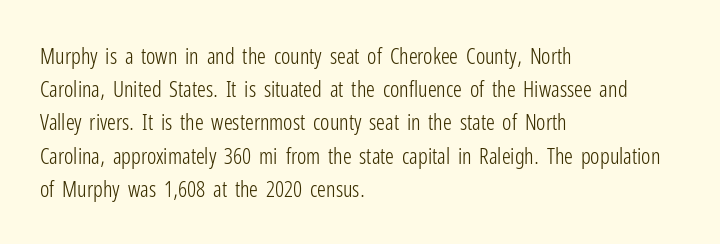
Q: Is the text bold? A: No.
Q: Is the text italic (slanted)? A: No, it is upright.
Q: Is the text underlined? A: No.
Q: How is the paragraph aligned? A: Left-aligned.
Q: Is the spacing between letters normal or unusually wide? A: Normal.
Q: Is the spacing between lines tight, normal or loose? A: Normal.
